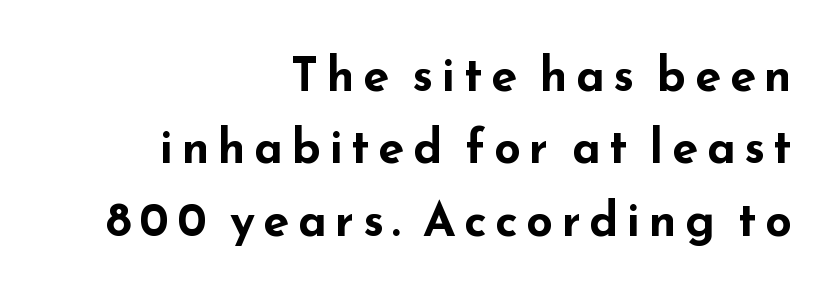
Compared with typical paragraphs, the rows here are spaced about the same. The gap between lines stays unmarked. Do the characters align in a grid? No, the font is proportional. Typesetter's note: full bold, strokes at maximum text heaviness. The typesetter chose a ragged-left arrangement here. The type sits square on the baseline with zero lean.
